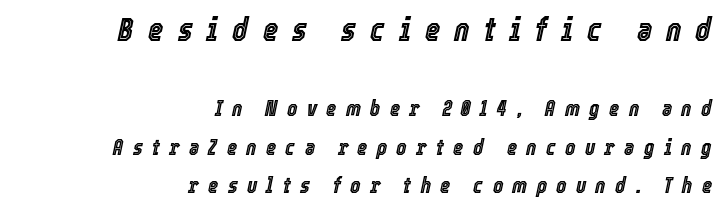
Does extra space separate the letters? Yes, quite a lot of it. Clear beneath every line of the passage. The compositor pushed each line to the right boundary. These lines were composed using italics. Spacing verdict: proportional, widths tailored to each character. Larger block? The one above; the one below is distinctly smaller.
